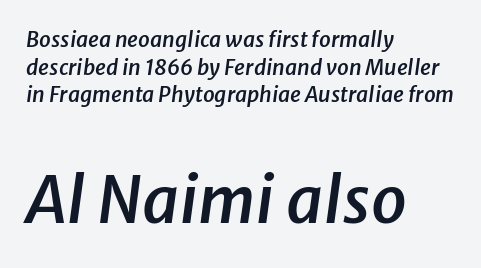
{"italic": "yes", "lean": "right", "slant_degrees": 8, "bold": "semi", "weight": "semibold", "width": "normal", "stroke_contrast": "low", "x_height": "medium", "monospaced": "no", "underline": "no", "align": "left", "line_spacing": "normal", "line_spacing_ratio": 1.32, "letter_spacing": "normal", "letter_spacing_em": 0.0, "larger_block": "second", "size_ratio": 3.05, "glyph_px": 64}
